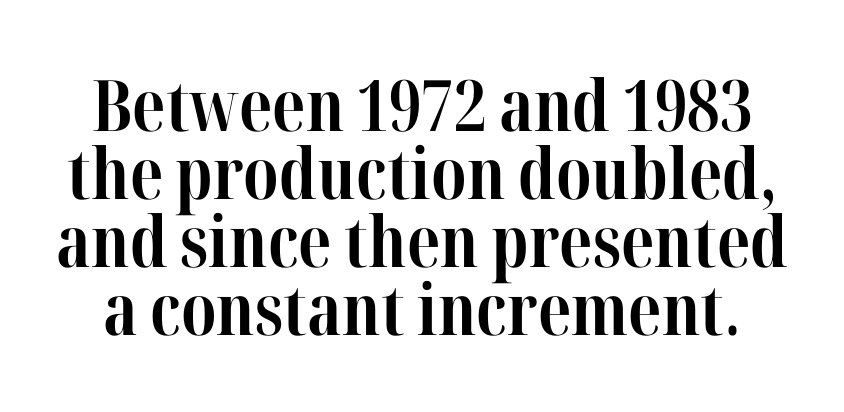
Upright lettering throughout. Lines of text with bare space underneath. The rendering uses natural spacing where letterforms have individual widths. Spacing between characters is what you'd get straight out of the box. Line spacing here is tight. Yep, those are serifs on the letters.
